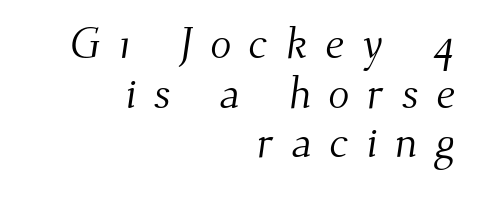
The foot of each line stays bare and open. Quick note: interline space is minimal. A typesetter would call this proportional, since set widths differ per character. The font family rendered here belongs to the serif group. In terms of letterspacing, this is a distinctly airy, spread setting. Weight: in the light-to-regular range.
